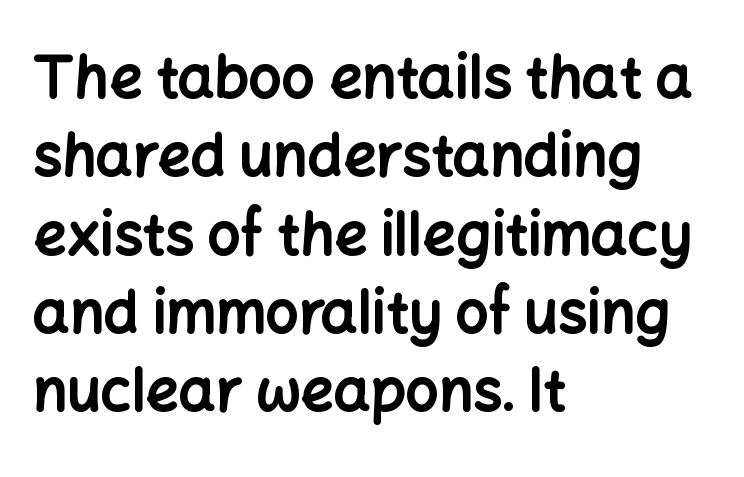
The image shows 58 px bold sans-serif type, upright; set left-aligned, normal line spacing (1.35x), normal letter spacing, not underlined; low stroke contrast and a medium x-height.
